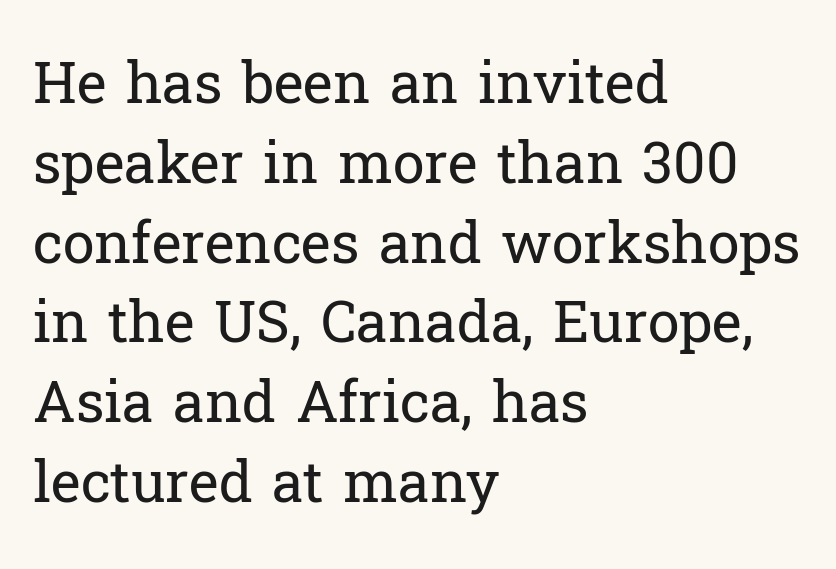
The image shows 57 px regular-weight serif type, upright; set left-aligned, normal line spacing (1.4x), normal letter spacing, not underlined; low stroke contrast and a medium x-height.
